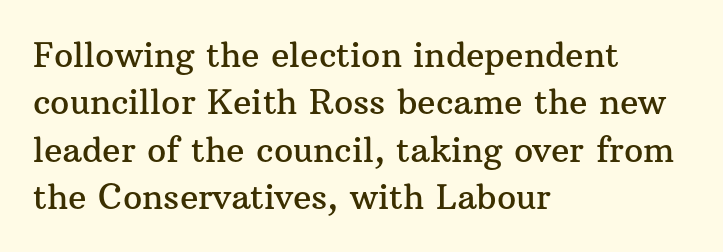
Q: Is the text italic (slanted)? A: No, it is upright.
Q: Is the typeface a serif or a sans-serif typeface? A: Serif.
Q: Is the text underlined? A: No.
Q: How is the paragraph aligned? A: Left-aligned.
Q: Is the spacing between letters normal or unusually wide? A: Normal.
Q: Is the spacing between lines tight, normal or loose? A: Normal.
Q: Width (condensed, normal, or wide)? A: Normal.
Q: Stroke contrast? A: Medium.
Q: x-height? A: Medium.
Q: Monospaced? A: No.
